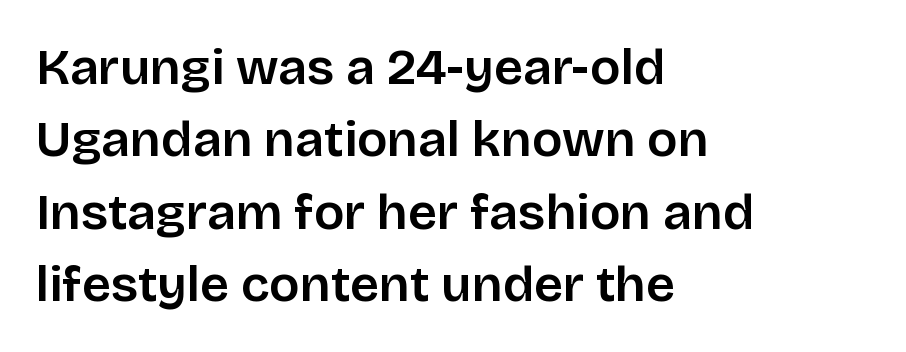
The letters sit at their default tracking, neither squeezed nor spread. Visually the block forms a straight wall on the left and a jagged coastline on the right. Slightly chunky letters — semibold, I'd say, not full bold. Here the designer chose a conventional face with non-uniform glyph widths. What kind of face is this? One without serifs — a sans. Underlining? Definitely not there.
